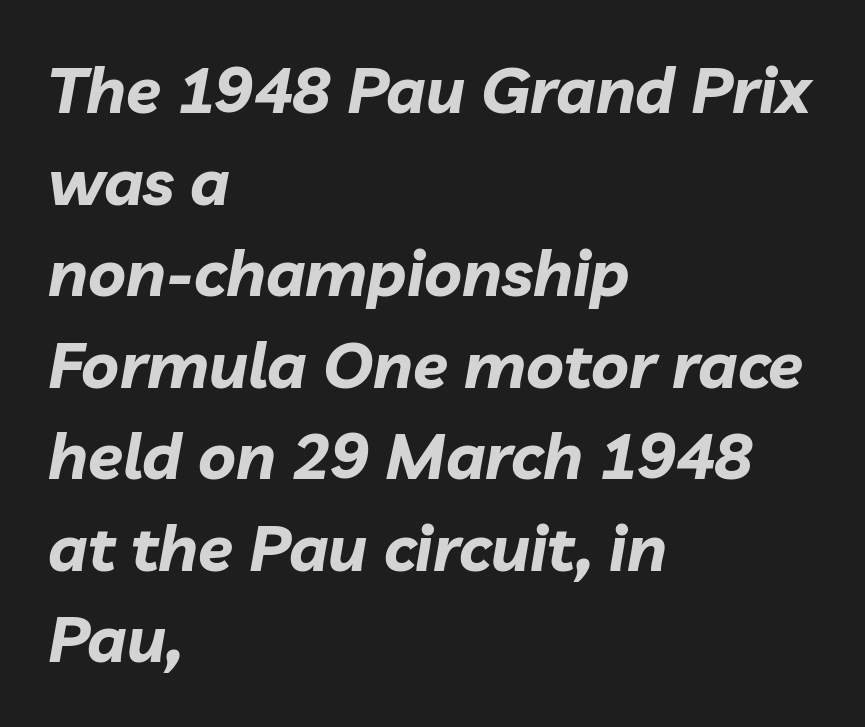
The passage shown is not underscored anywhere. The rendering applies a slant to the glyphs. These lines keep a tight, regular rhythm from letter to letter. The rows are spaced the way most documents space them. Heavy-handed strokes throughout: this text is bold.
